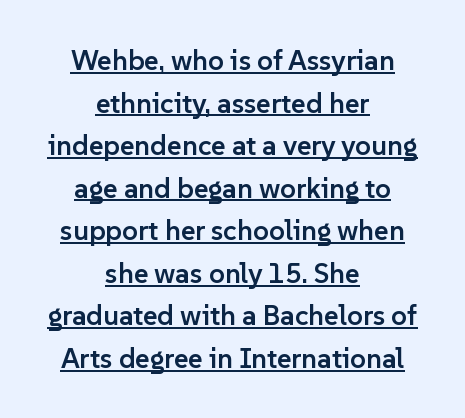
The image shows 28 px semibold sans-serif type, upright; set centered, normal line spacing (1.52x), normal letter spacing, underlined; low stroke contrast and a medium x-height.
